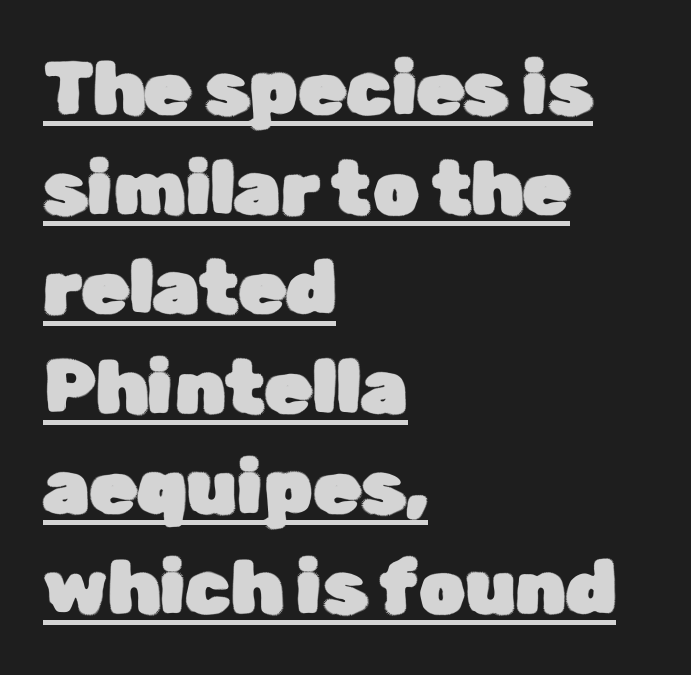
Spacing between characters is what you'd get straight out of the box. Quick note: interline space is typical. A rule runs beneath these lines of type. A typesetter would call this proportional, since set widths differ per character. The typesetter chose a ragged-right arrangement here.
